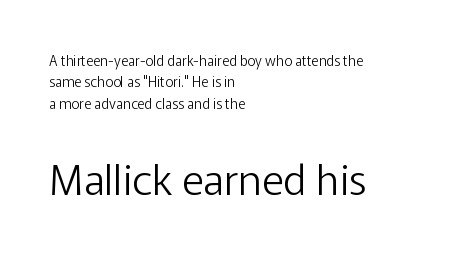
The image shows 42 px light sans-serif type, upright; set left-aligned, normal line spacing (1.52x), normal letter spacing, not underlined; the second (bottom) block is 3.0x larger; low stroke contrast and a medium x-height.
